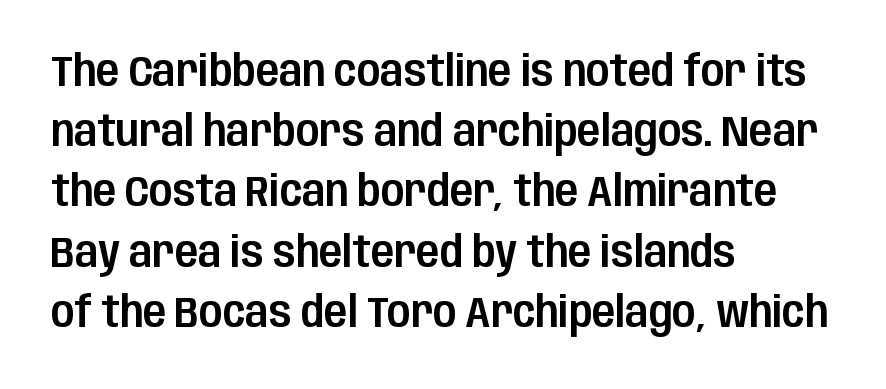
{"serif": "no", "italic": "no", "width": "condensed", "stroke_contrast": "low", "x_height": "large", "monospaced": "no", "underline": "no", "align": "left", "line_spacing": "normal", "line_spacing_ratio": 1.4, "letter_spacing": "normal", "letter_spacing_em": 0.0, "glyph_px": 43}
